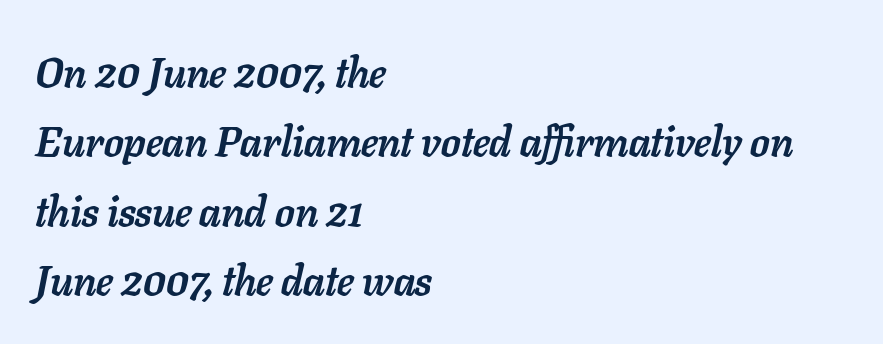
Q: Is the text bold? A: Yes.
Q: Is the text italic (slanted)? A: Yes, it leans right by about 11 degrees.
Q: Is the text underlined? A: No.
Q: How is the paragraph aligned? A: Left-aligned.
Q: Is the spacing between letters normal or unusually wide? A: Normal.
Q: Is the spacing between lines tight, normal or loose? A: Normal.
Q: Width (condensed, normal, or wide)? A: Normal.
Q: Stroke contrast? A: Low.
Q: x-height? A: Medium.
Q: Monospaced? A: No.
